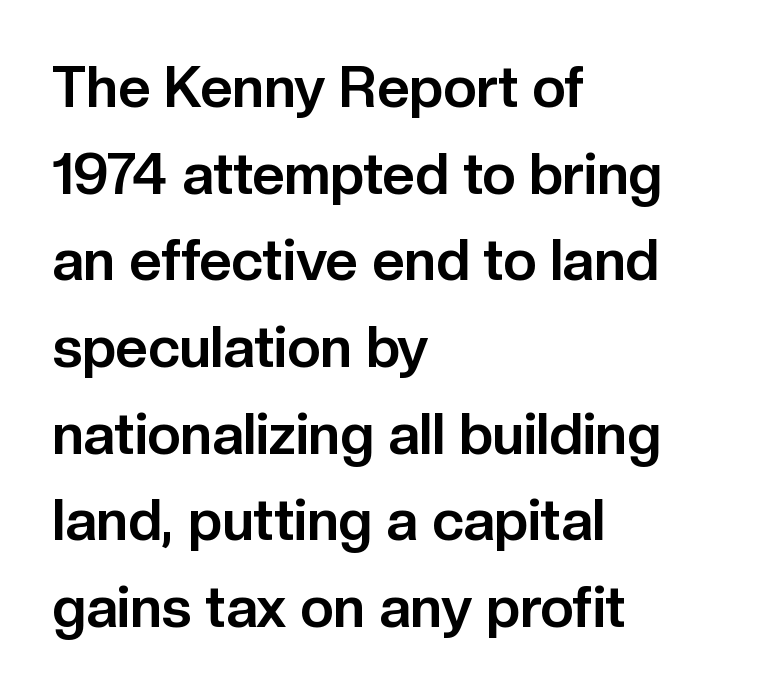
Heavy-handed strokes throughout: this text is bold. Notice how the stems are strictly vertical — no italics here. Anything drawn beneath the words? Only blank space. Serifs: no, the terminals of the letterforms are clean.
